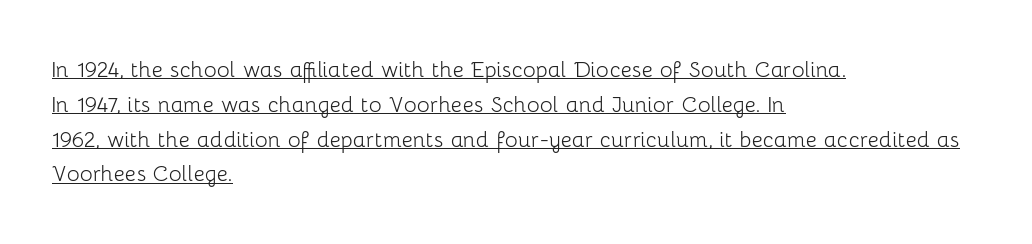
The image shows 27 px text type, upright; set left-aligned, normal line spacing (1.29x), normal letter spacing, underlined.
